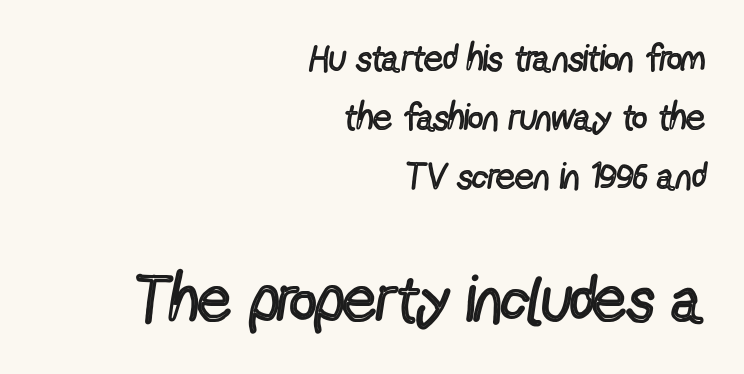
Inter-character spacing is left at the font's built-in metrics. Type without underlining. One glance says typical: line gaps are just what's usual. Heaviness? Minimal to ordinary, like unemphasized prose.
